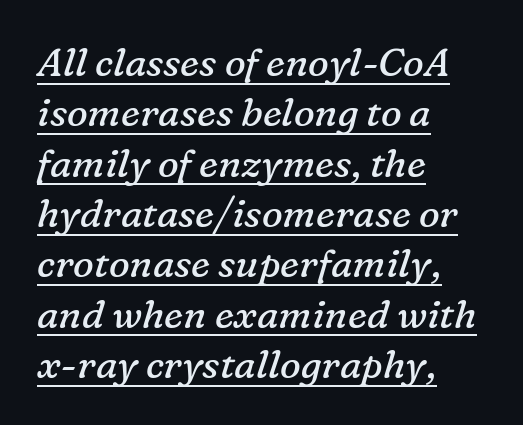
The image shows 39 px regular-weight serif type, italic (leaning right); set left-aligned, normal line spacing (1.29x), normal letter spacing, underlined; low stroke contrast and a medium x-height.
